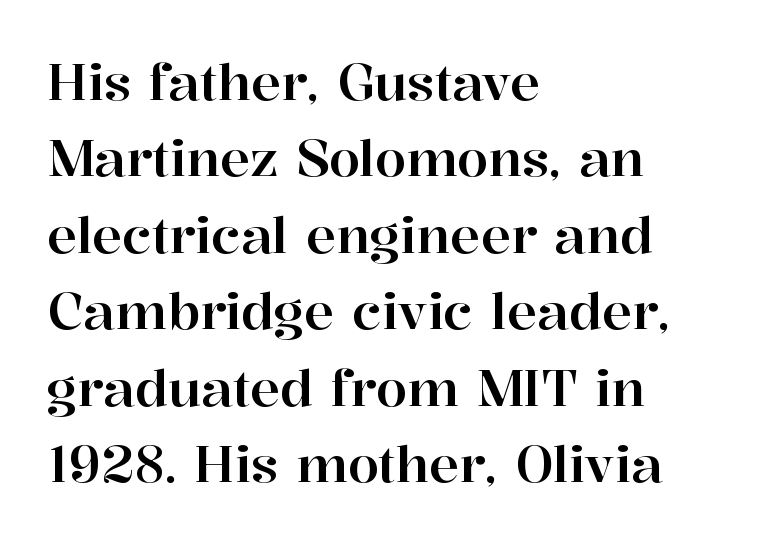
The image shows 50 px serif type, upright; set left-aligned, normal line spacing (1.53x), normal letter spacing, not underlined; high stroke contrast and a medium x-height.
